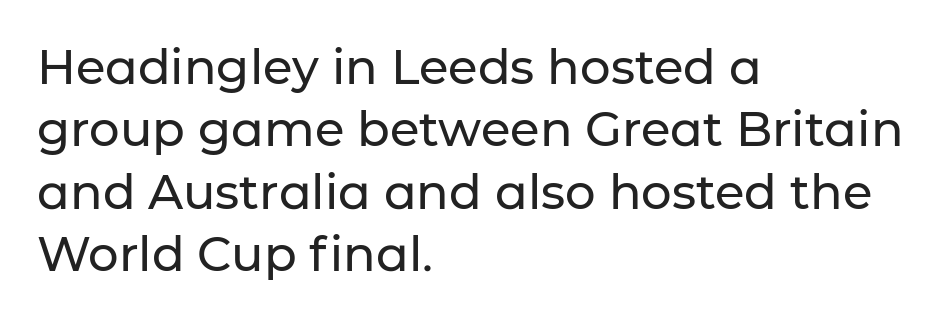
The image shows 48 px sans-serif type, upright; set left-aligned, normal line spacing (1.3x), normal letter spacing, not underlined; low stroke contrast and a medium x-height.
